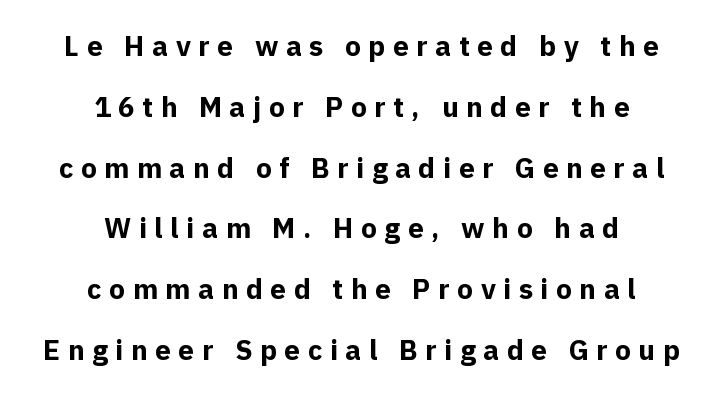
{"serif": "no", "italic": "no", "bold": "yes", "weight": "bold", "width": "normal", "x_height": "medium", "monospaced": "no", "underline": "no", "align": "center", "line_spacing": "loose", "line_spacing_ratio": 2.17, "letter_spacing": "wide", "letter_spacing_em": 0.27, "glyph_px": 28}
